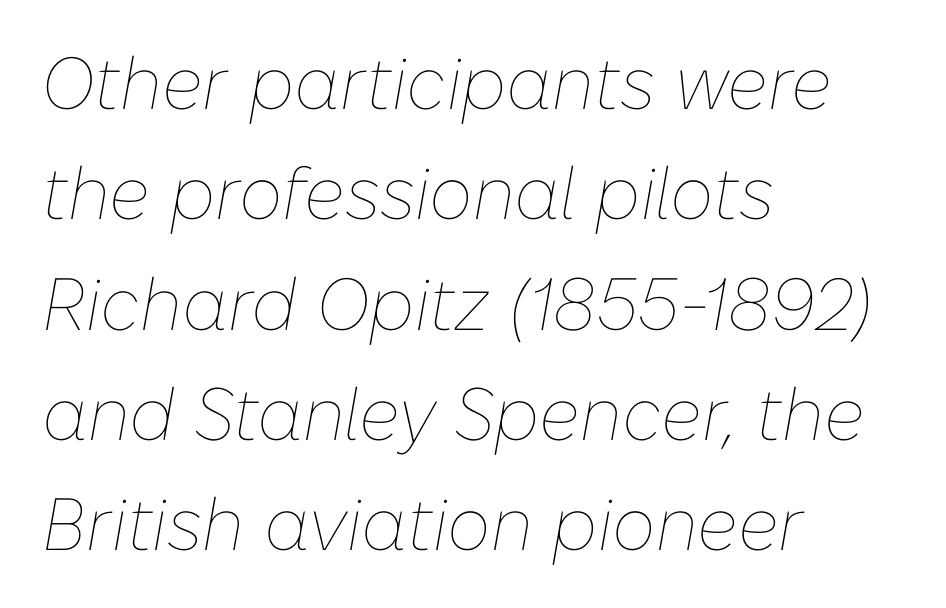
Q: Is the text bold? A: No.
Q: Is the text italic (slanted)? A: Yes, it leans right by about 10 degrees.
Q: Is the text underlined? A: No.
Q: How is the paragraph aligned? A: Left-aligned.
Q: Is the spacing between letters normal or unusually wide? A: Normal.
Q: Is the spacing between lines tight, normal or loose? A: Normal.
Q: Width (condensed, normal, or wide)? A: Normal.
Q: Stroke contrast? A: Low.
Q: x-height? A: Medium.
Q: Monospaced? A: No.
